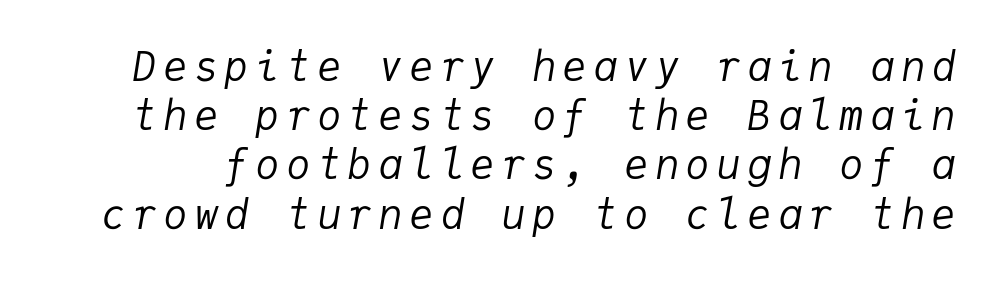
{"italic": "yes", "lean": "right", "slant_degrees": 9, "bold": "no", "weight": "regular", "width": "normal", "stroke_contrast": "low", "x_height": "medium", "monospaced": "yes", "underline": "no", "line_spacing_ratio": 1.2, "glyph_px": 41}
